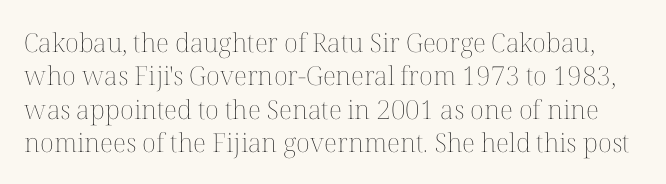
Q: Is the text bold? A: No.
Q: Is the text italic (slanted)? A: No, it is upright.
Q: Is the text underlined? A: No.
Q: Is the spacing between letters normal or unusually wide? A: Normal.
Q: Is the spacing between lines tight, normal or loose? A: Normal.
